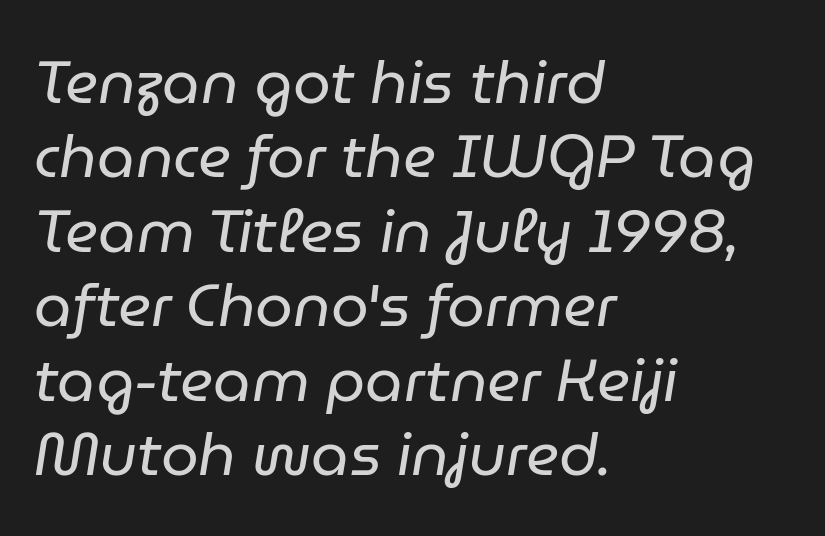
The image shows 60 px regular-weight type, italic (leaning right); set left-aligned, line spacing 1.24x, normal letter spacing, not underlined; low stroke contrast and a medium x-height.
